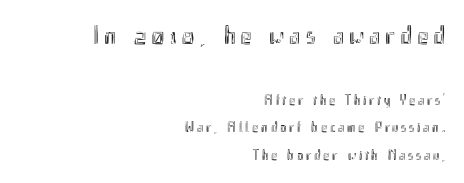
Q: Is the text italic (slanted)? A: No, it is upright.
Q: Is the text underlined? A: No.
Q: How is the paragraph aligned? A: Right-aligned.
Q: Which block of text is set in a larger size, the first (top) or the second (bottom)? A: The first (top) one.
